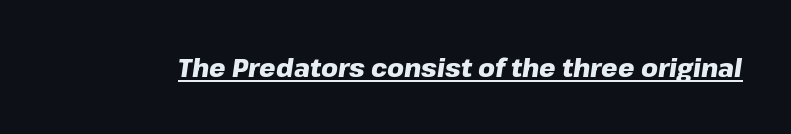
Q: Is the text bold? A: Yes.
Q: Is the text italic (slanted)? A: Yes, it leans right by about 8 degrees.
Q: Is the text underlined? A: Yes.
Q: Is the spacing between letters normal or unusually wide? A: Normal.
